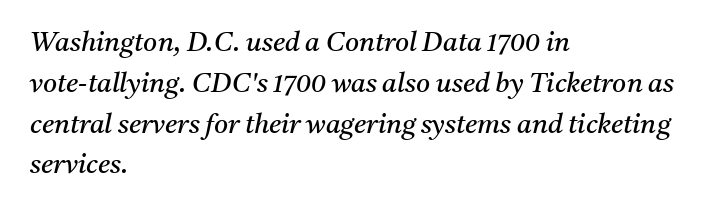
The image shows 27 px text type, italic (leaning right); set left-aligned, normal line spacing (1.51x), normal letter spacing, not underlined.
